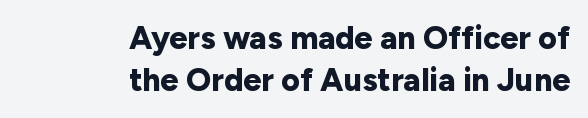
Line spacing here is normal. Is there any slant? The stems are plumb. Tracking value appears to be zero — textbook default spacing. The passage shown is typed in a proportional face where columns would drift. The lines in this sample share a right terminus and differ only in where they begin.
